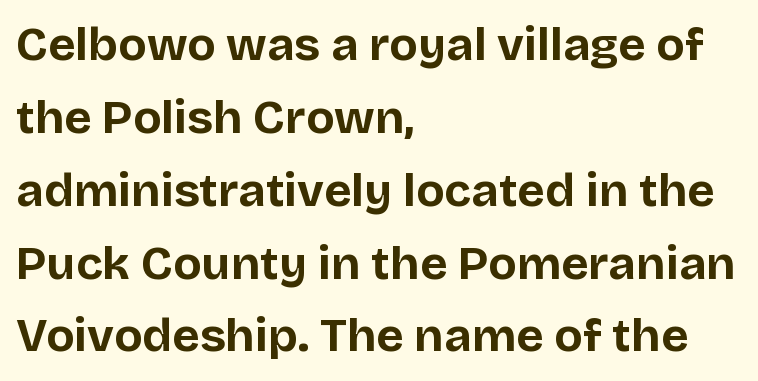
The image shows 47 px bold sans-serif type, upright; set left-aligned, normal line spacing (1.55x), normal letter spacing, not underlined; low stroke contrast and a large x-height.
